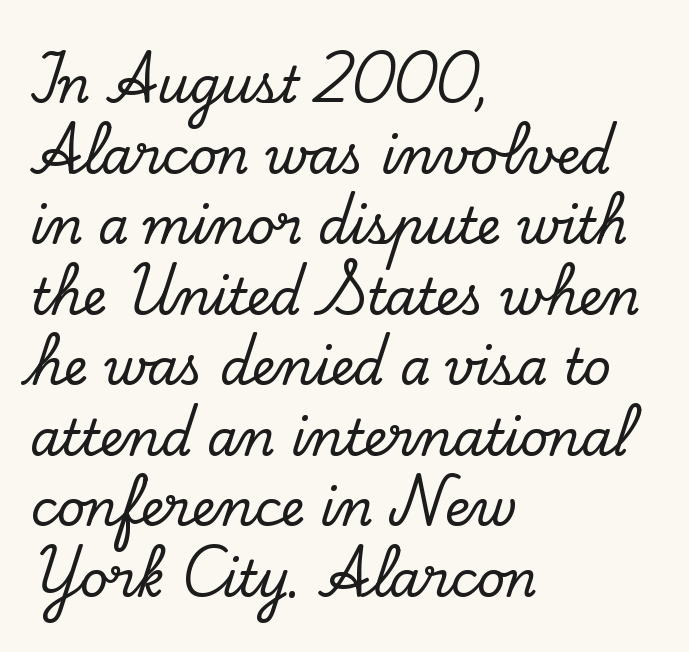
Varying glyph widths throughout — classic text-font behaviour. Check the space under the baseline: it is left empty. Evenly set lines give the paragraph a standard silhouette.
